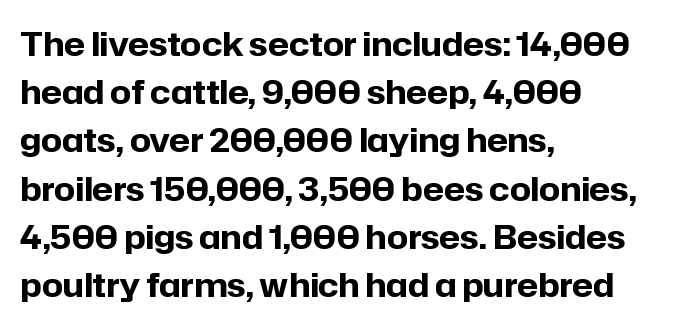
{"serif": "no", "italic": "no", "bold": "yes", "weight": "bold", "width": "normal", "stroke_contrast": "low", "x_height": "medium", "monospaced": "no", "underline": "no", "align": "left", "line_spacing": "normal", "line_spacing_ratio": 1.46, "letter_spacing": "normal", "letter_spacing_em": 0.0, "glyph_px": 33}
